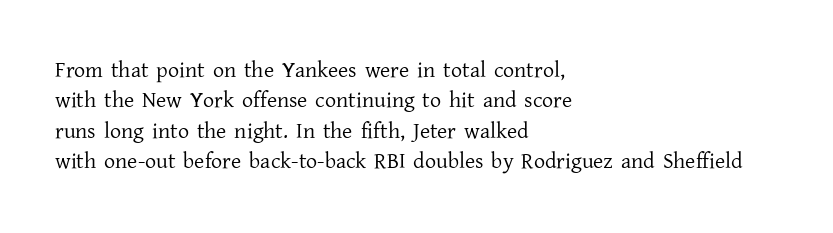
{"italic": "no", "bold": "no", "underline": "no", "align": "left", "line_spacing": "normal", "line_spacing_ratio": 1.38, "letter_spacing": "normal", "letter_spacing_em": 0.0, "glyph_px": 22}
